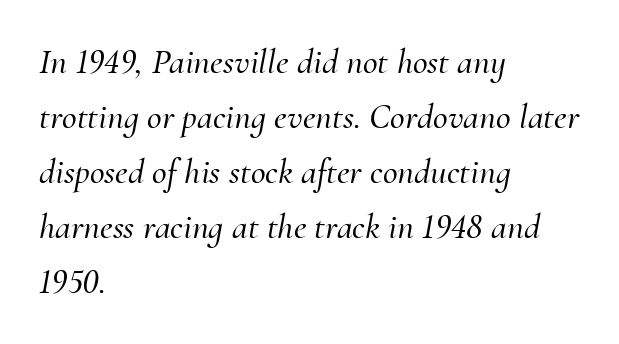
The image shows 36 px serif type, italic (leaning right); set left-aligned, normal line spacing (1.53x), normal letter spacing, not underlined; medium stroke contrast and a small x-height.
